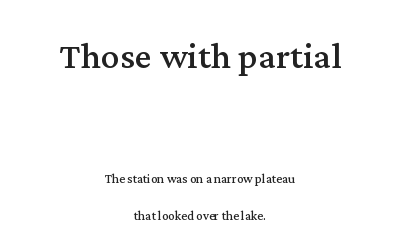
{"serif": "yes", "italic": "no", "bold": "no", "weight": "regular", "width": "normal", "stroke_contrast": "medium", "x_height": "medium", "monospaced": "no", "underline": "no", "align": "center", "line_spacing": "loose", "line_spacing_ratio": 2.27, "letter_spacing": "normal", "letter_spacing_em": 0.0, "larger_block": "first", "size_ratio": 2.94, "glyph_px": 47}
